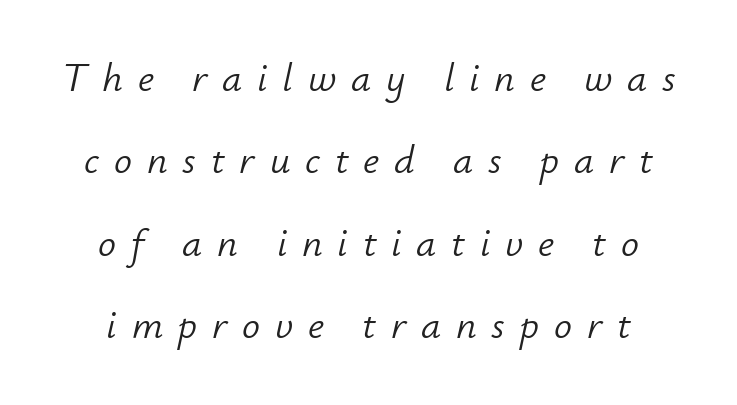
The image shows 40 px light type, italic (leaning right); set loose line spacing (2.06x), unusually wide letter spacing (+0.37 em), not underlined; low stroke contrast and a small x-height.
